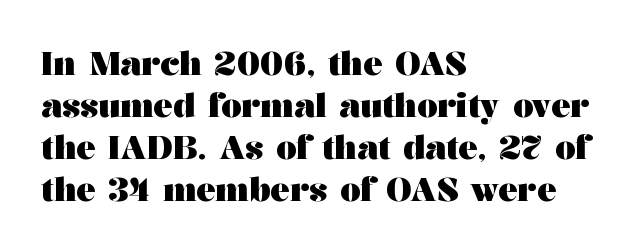
The image shows 32 px heavy, wide serif type, upright; set left-aligned, normal line spacing (1.31x), normal letter spacing, not underlined; medium stroke contrast and a medium x-height.
